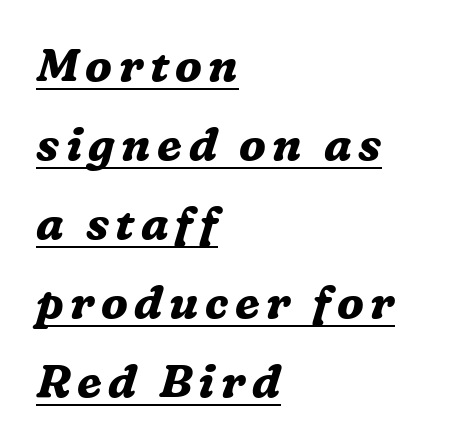
Leftover space on each line is placed entirely after the last word. Designer's note — italics engaged. Heavy, bold letterforms. Descenders here cross a horizontal rule under the line. You can tell from the footed stems that serif type was used.
